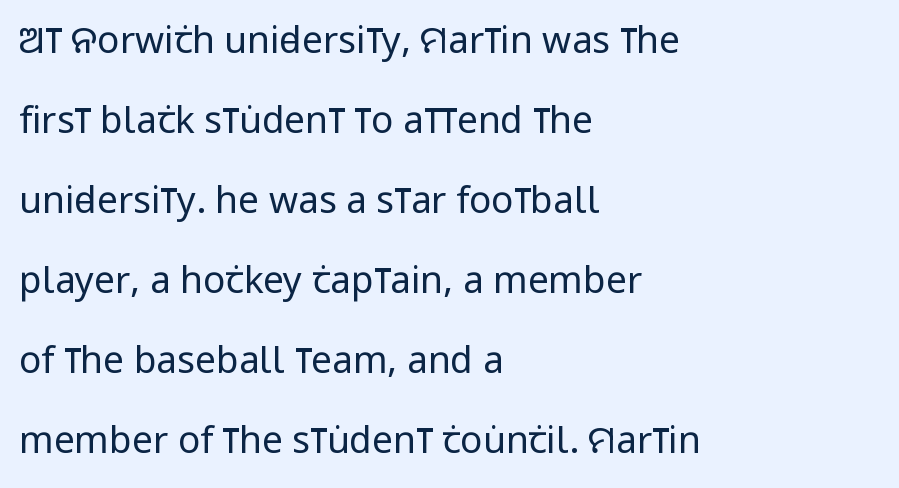
The image shows 37 px regular-weight, condensed sans-serif type, upright; set left-aligned, loose line spacing (2.16x), normal letter spacing, not underlined; low stroke contrast and a large x-height.
